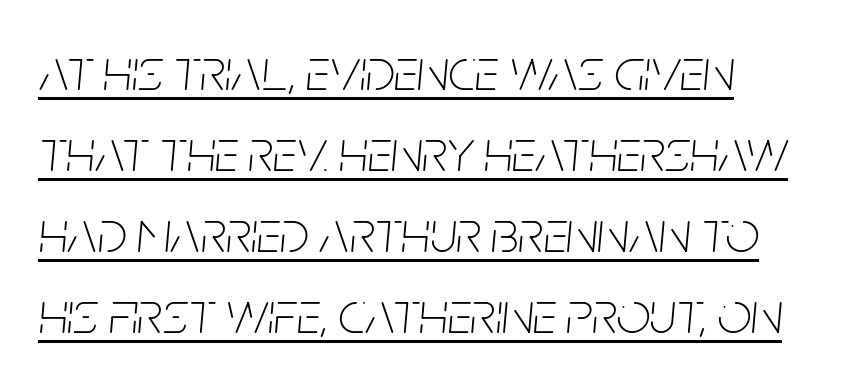
Q: Is the text bold? A: No.
Q: Is the text italic (slanted)? A: Yes, it leans right by about 5 degrees.
Q: Is the text underlined? A: Yes.
Q: Is the spacing between letters normal or unusually wide? A: Normal.
Q: Is the spacing between lines tight, normal or loose? A: Normal.
Q: Width (condensed, normal, or wide)? A: Condensed.
Q: Stroke contrast? A: Low.
Q: x-height? A: Large.
Q: Monospaced? A: No.
